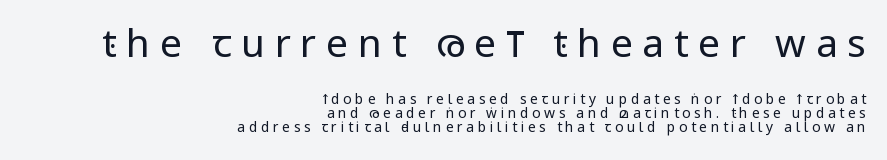
{"serif": "no", "italic": "no", "bold": "no", "weight": "regular", "width": "condensed", "stroke_contrast": "low", "x_height": "large", "monospaced": "no", "underline": "no", "align": "right", "line_spacing": "tight", "line_spacing_ratio": 1.0, "letter_spacing": "wide", "letter_spacing_em": 0.25, "larger_block": "first", "size_ratio": 2.79, "glyph_px": 39}
